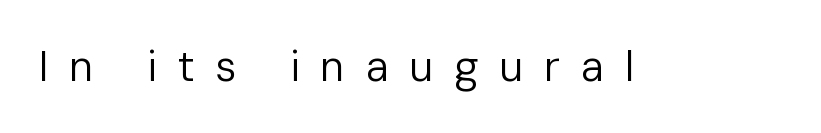
{"serif": "no", "italic": "no", "bold": "no", "weight": "regular", "width": "normal", "stroke_contrast": "low", "x_height": "medium", "monospaced": "no", "underline": "no", "letter_spacing": "wide", "letter_spacing_em": 0.48, "glyph_px": 43}
